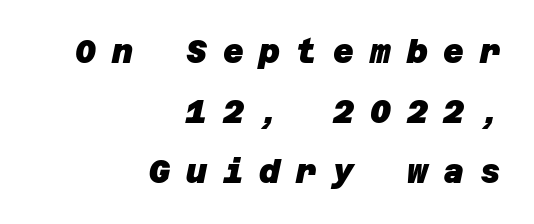
Q: Is the text bold? A: Yes.
Q: Is the typeface a serif or a sans-serif typeface? A: Sans-serif.
Q: Is the text underlined? A: No.
Q: How is the paragraph aligned? A: Right-aligned.
Q: Is the spacing between letters normal or unusually wide? A: Unusually wide.
Q: Width (condensed, normal, or wide)? A: Normal.
Q: Stroke contrast? A: Low.
Q: x-height? A: Large.
